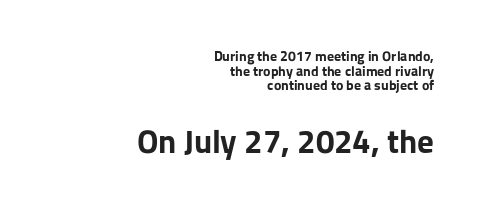
Q: Is the text bold? A: Yes.
Q: Is the text italic (slanted)? A: No, it is upright.
Q: Is the typeface a serif or a sans-serif typeface? A: Sans-serif.
Q: Is the text underlined? A: No.
Q: How is the paragraph aligned? A: Right-aligned.
Q: Is the spacing between letters normal or unusually wide? A: Normal.
Q: Is the spacing between lines tight, normal or loose? A: Tight.
Q: Which block of text is set in a larger size, the first (top) or the second (bottom)? A: The second (bottom) one.
Q: Width (condensed, normal, or wide)? A: Normal.
Q: Stroke contrast? A: Low.
Q: x-height? A: Medium.
Q: Monospaced? A: No.
